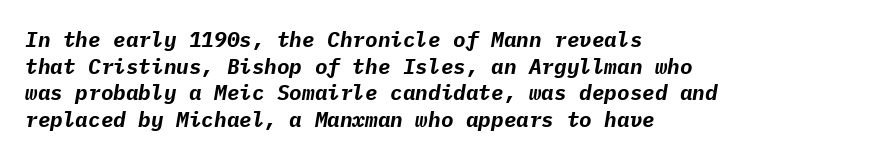
The image shows 21 px bold type, italic (leaning right); set left-aligned, normal line spacing (1.27x), normal letter spacing, not underlined.
